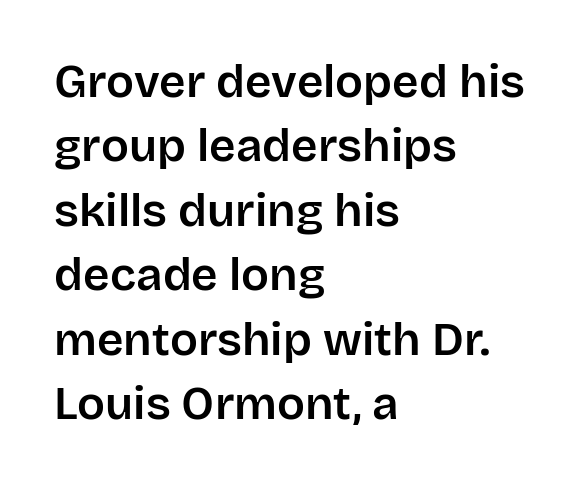
Caption: multi-line text, flush left, ragged right. The glyphs in this specimen are sans serif. The letters advance in unequal steps, a hallmark of proportional type. In terms of letterspacing, this is plain default setting. Lines of text with bare space underneath.
